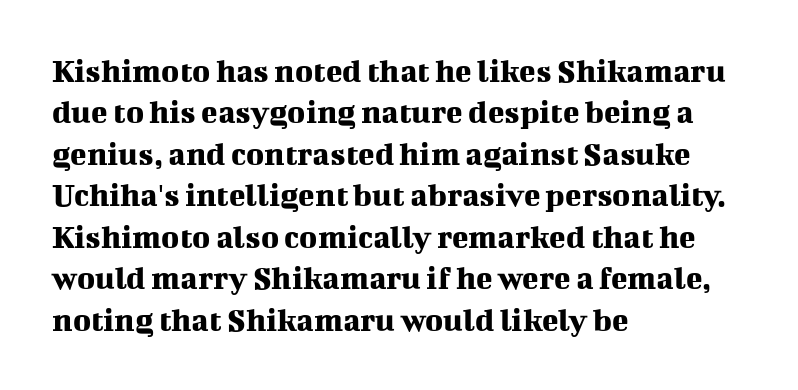
The type sits square on the baseline with zero lean. The lines are quadded left. Any mark beneath the type? The region is blank. In terms of letterspacing, this is plain default setting.
